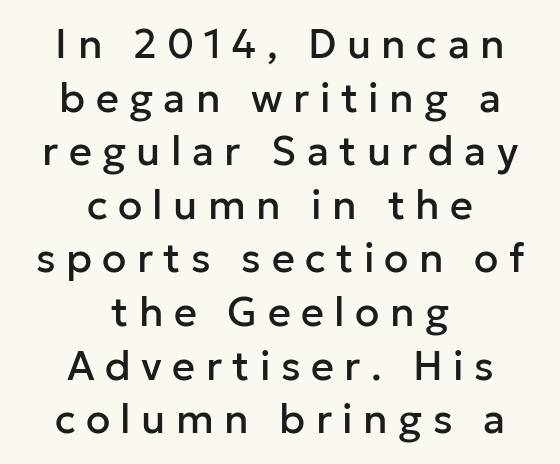
{"serif": "no", "italic": "no", "width": "normal", "stroke_contrast": "low", "x_height": "medium", "monospaced": "no", "underline": "no", "align": "center", "line_spacing": "normal", "line_spacing_ratio": 1.34, "letter_spacing": "wide", "letter_spacing_em": 0.26, "glyph_px": 40}
